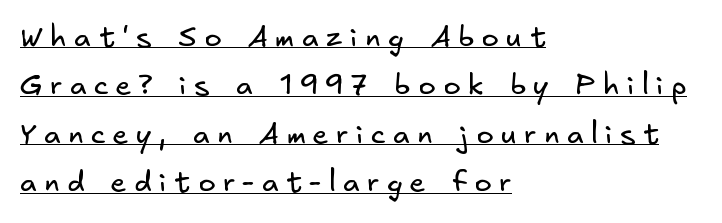
{"serif": "no", "bold": "no", "weight": "regular", "width": "normal", "stroke_contrast": "low", "x_height": "small", "underline": "yes", "align": "left", "line_spacing": "normal", "line_spacing_ratio": 1.67, "letter_spacing": "wide", "letter_spacing_em": 0.26, "glyph_px": 29}
